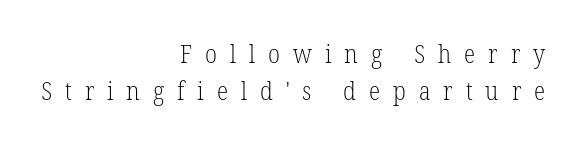
The specimen reads as upright at a glance. Caption: face not bold, strokes unweighted. Line endings align vertically; line beginnings do not. Descender tails drop into unmarked territory.
